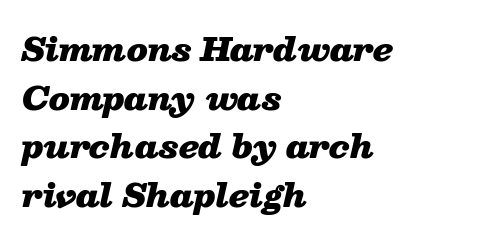
The image shows 31 px heavy, wide type, italic (leaning right); set left-aligned, normal line spacing (1.57x), normal letter spacing, not underlined; low stroke contrast and a medium x-height.
